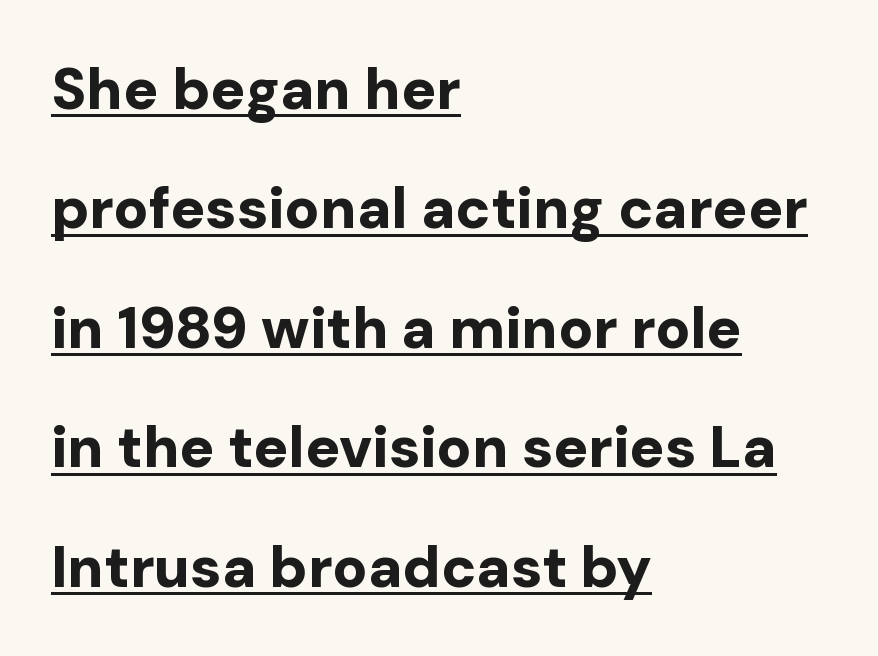
Does extra space separate the letters? No, they use regular spacing. Strong, thick strokes mark this as bold type. Vertical spacing — loose. Nothing sits at the stroke ends, so this counts as sans-serif. Students, observe the line beneath the letters — that is underlining. You could not count columns in this text — the font is proportionally spaced.
